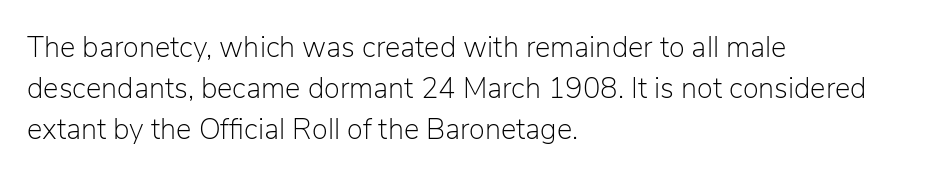
{"serif": "no", "italic": "no", "bold": "no", "weight": "light", "width": "normal", "stroke_contrast": "low", "x_height": "medium", "monospaced": "no", "underline": "no", "align": "left", "line_spacing": "normal", "line_spacing_ratio": 1.41, "letter_spacing": "normal", "letter_spacing_em": 0.0, "glyph_px": 29}
